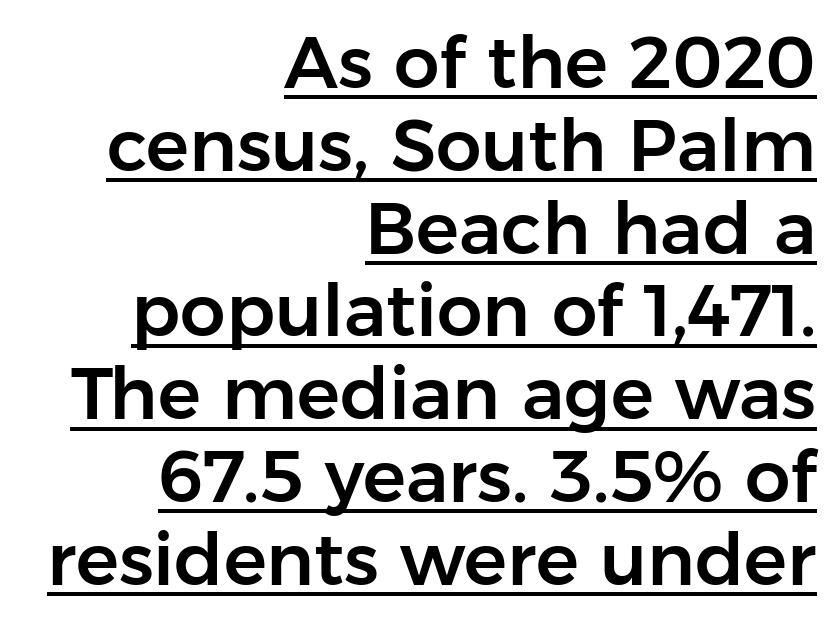
Note the varied advance widths — an 'i' is clearly narrower than an 'm'. The face used here is rendered with its standard letterfit. Emphasis is given by a line drawn under the lettering. Regarding leading, the lines here are crowded together. Characters remain perfectly vertical along every line.
